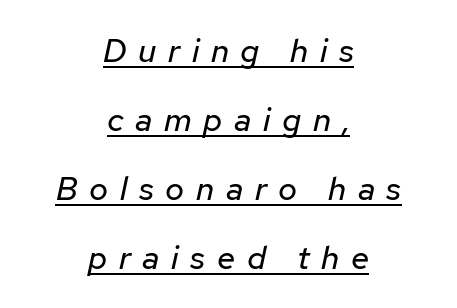
A typesetter would call this proportional, since set widths differ per character. Letters have the restrained weight of plain body copy at most. Slanted lettering throughout. The letterforms stand isolated, each surrounded by extra space. The rendering uses the underline text-decoration. The vertical gap from one line to the next is large.
